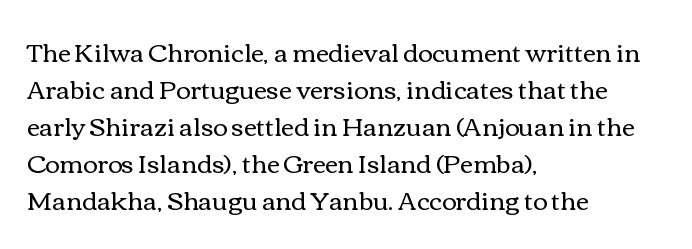
The image shows 25 px text type, upright; set left-aligned, normal line spacing (1.48x), normal letter spacing, not underlined.
